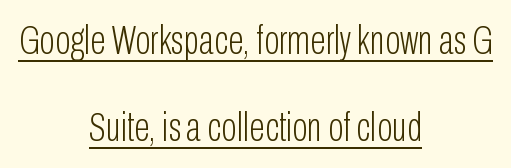
Q: Is the text bold? A: No.
Q: Is the text italic (slanted)? A: No, it is upright.
Q: Is the typeface a serif or a sans-serif typeface? A: Sans-serif.
Q: Is the text underlined? A: Yes.
Q: How is the paragraph aligned? A: Centered.
Q: Is the spacing between letters normal or unusually wide? A: Normal.
Q: Is the spacing between lines tight, normal or loose? A: Loose.
Q: Width (condensed, normal, or wide)? A: Condensed.
Q: Stroke contrast? A: Low.
Q: x-height? A: Medium.
Q: Monospaced? A: No.
